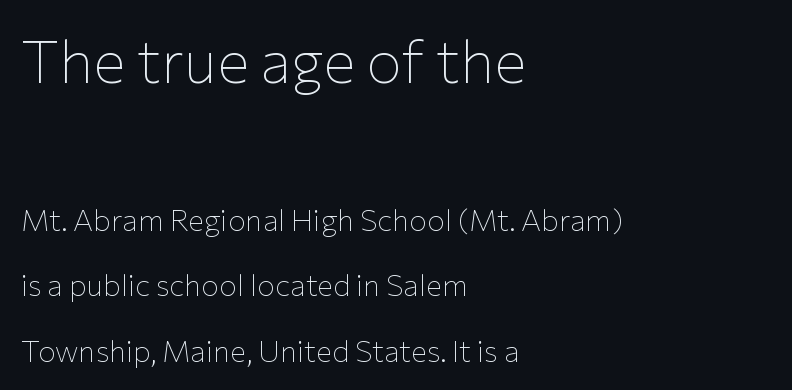
{"serif": "no", "italic": "no", "bold": "no", "weight": "thin", "width": "normal", "stroke_contrast": "low", "x_height": "medium", "monospaced": "no", "underline": "no", "align": "left", "line_spacing": "loose", "line_spacing_ratio": 2.18, "letter_spacing": "normal", "letter_spacing_em": 0.0, "larger_block": "first", "size_ratio": 2.0, "glyph_px": 60}
